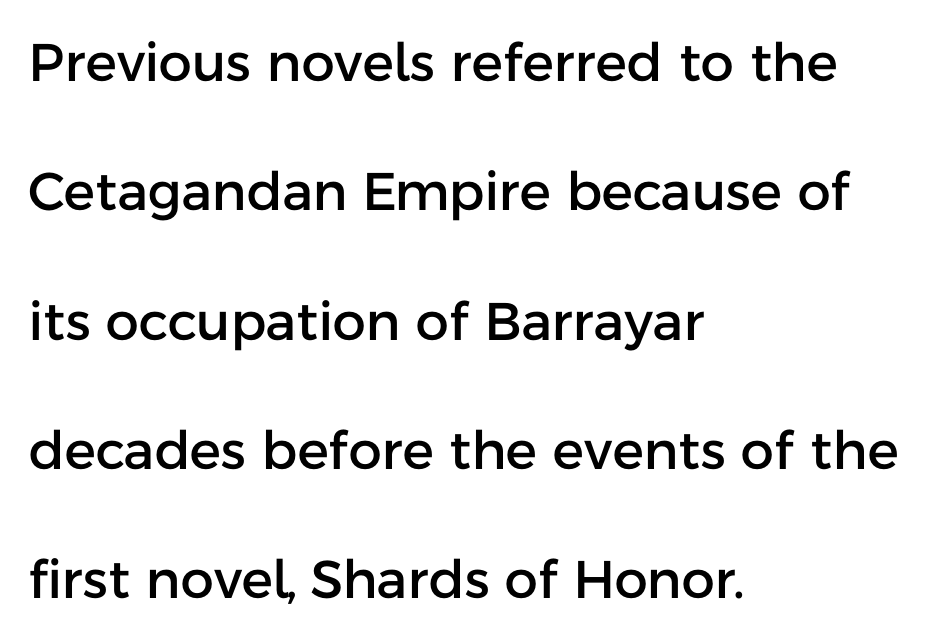
The image shows 53 px sans-serif type, upright; set left-aligned, loose line spacing (2.44x), normal letter spacing, not underlined; low stroke contrast and a medium x-height.
